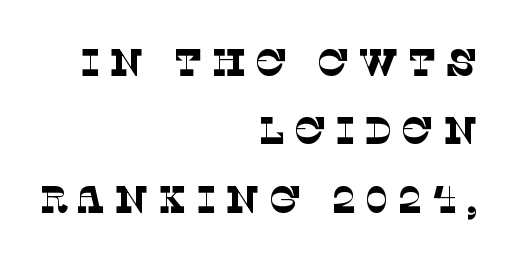
{"serif": "yes", "bold": "no", "weight": "thin", "width": "normal", "stroke_contrast": "low", "x_height": "large", "monospaced": "no", "underline": "no", "align": "right", "line_spacing_ratio": 1.8, "letter_spacing": "wide", "letter_spacing_em": 0.23, "glyph_px": 38}
